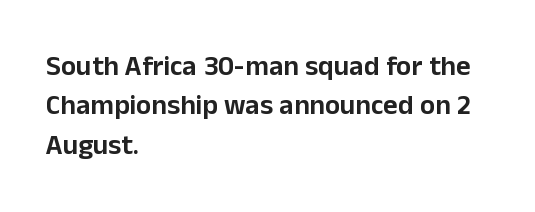
The line texture is even and compact thanks to regular tracking. Note the varied advance widths — an 'i' is clearly narrower than an 'm'. The foot of each line stays bare and open. Serifs: no, the terminals of the letterforms are clean. Compared with typical paragraphs, the rows here are spaced about the same.
